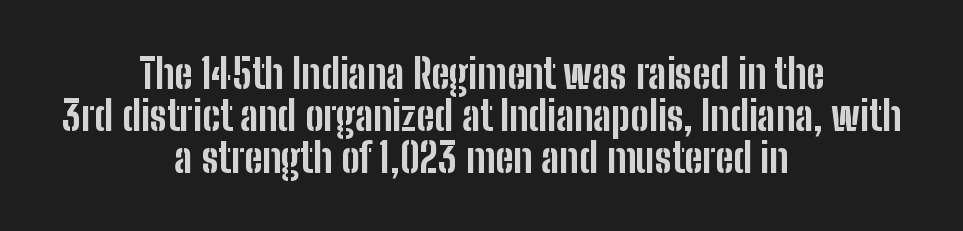
{"serif": "no", "italic": "no", "bold": "yes", "weight": "bold", "width": "condensed", "stroke_contrast": "low", "x_height": "medium", "monospaced": "no", "underline": "no", "align": "center", "line_spacing": "tight", "line_spacing_ratio": 1.03, "letter_spacing": "normal", "letter_spacing_em": 0.0, "glyph_px": 41}
